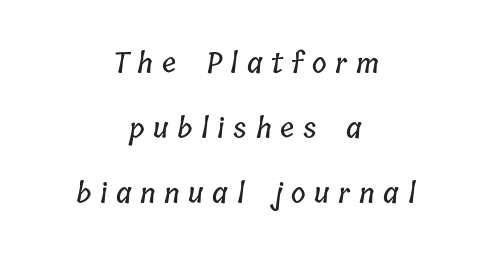
The image shows 28 px condensed type; set centered, loose line spacing (2.33x), unusually wide letter spacing (+0.31 em), not underlined; low stroke contrast and a medium x-height.
